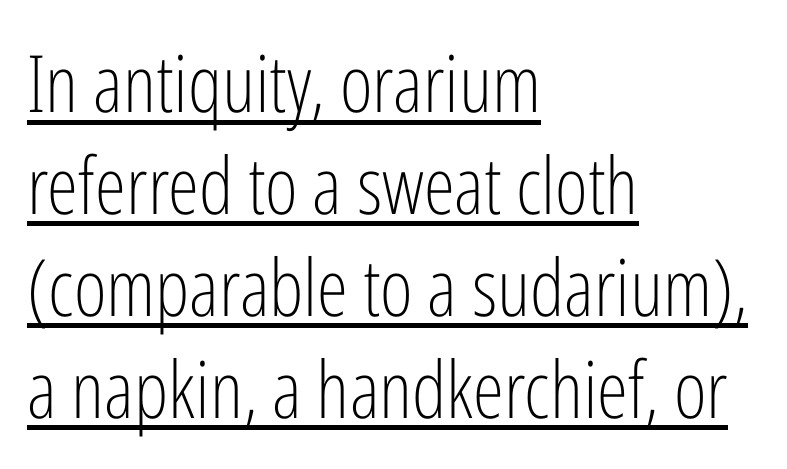
Q: Is the text bold? A: No.
Q: Is the text italic (slanted)? A: No, it is upright.
Q: Is the typeface a serif or a sans-serif typeface? A: Sans-serif.
Q: Is the text underlined? A: Yes.
Q: How is the paragraph aligned? A: Left-aligned.
Q: Is the spacing between letters normal or unusually wide? A: Normal.
Q: Is the spacing between lines tight, normal or loose? A: Normal.
Q: Width (condensed, normal, or wide)? A: Condensed.
Q: Stroke contrast? A: Low.
Q: x-height? A: Medium.
Q: Monospaced? A: No.
